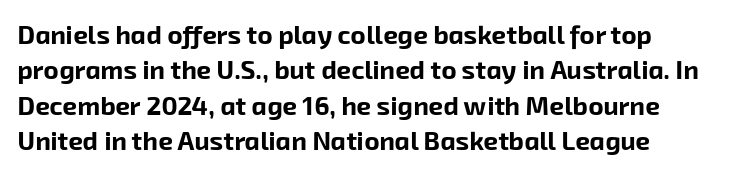
The image shows 26 px bold type; set normal line spacing (1.36x), normal letter spacing, not underlined.
